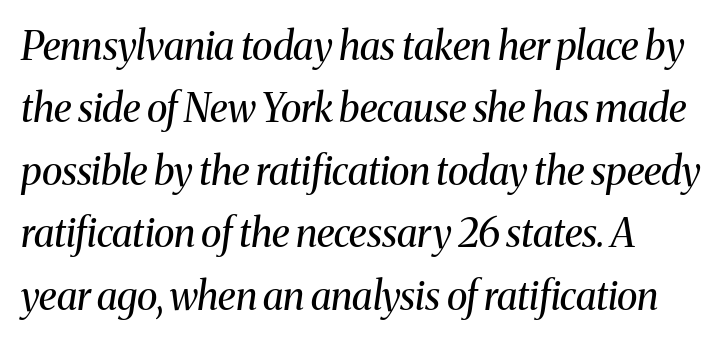
The image shows 39 px regular-weight serif type, italic (leaning right); set left-aligned, normal line spacing (1.6x), normal letter spacing, not underlined; medium stroke contrast and a medium x-height.
